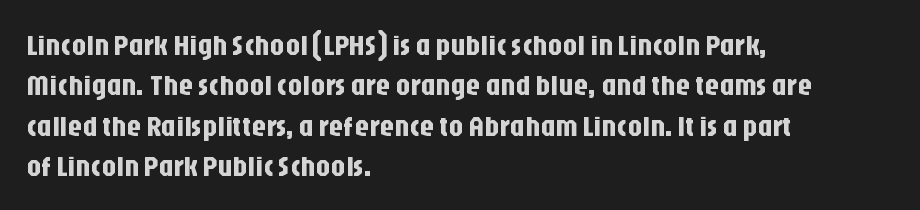
The image shows 29 px condensed sans-serif type, upright; set left-aligned, normal line spacing (1.39x), normal letter spacing, not underlined; low stroke contrast and a large x-height.
